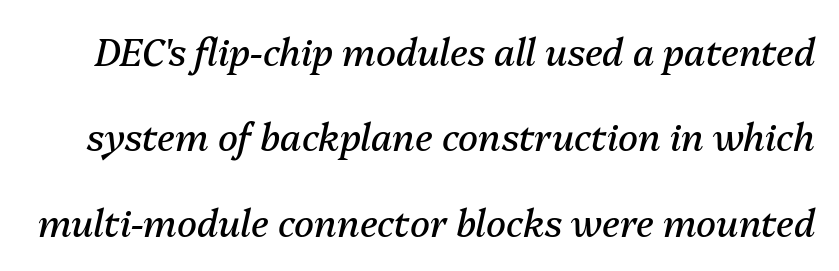
The image shows 37 px regular-weight type, italic (leaning right); set loose line spacing (2.31x), normal letter spacing, not underlined; medium stroke contrast and a medium x-height.
